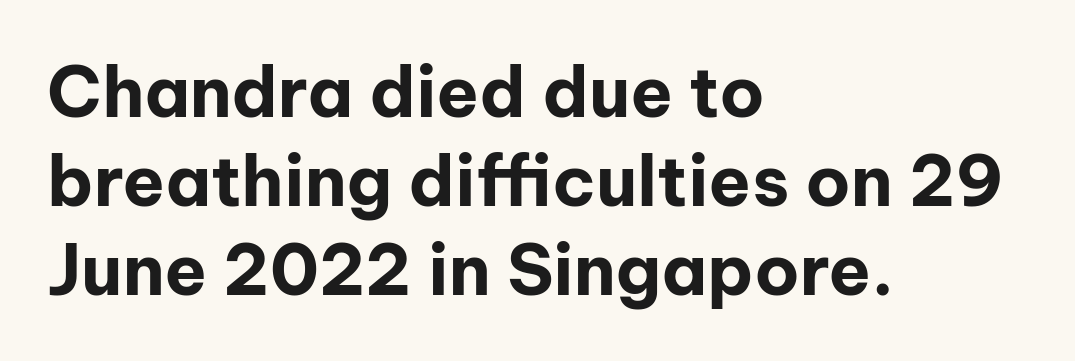
Looks like regular typesetting: each glyph gets only the width it needs. The sample has been set heavy, in full bold. Is there any slant? The stems are plumb. Vertical spacing — default.
